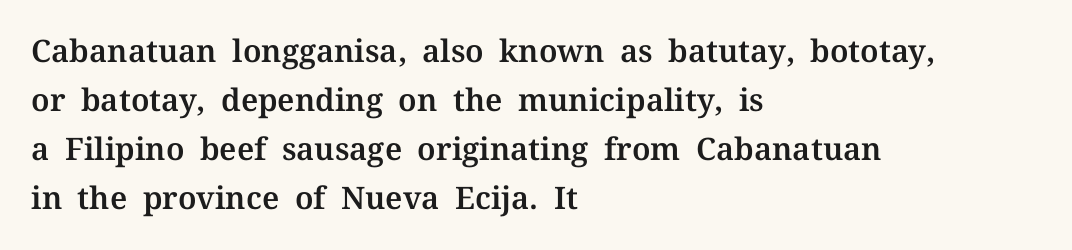
{"serif": "yes", "italic": "no", "width": "normal", "stroke_contrast": "medium", "x_height": "medium", "monospaced": "no", "underline": "no", "align": "left", "line_spacing": "normal", "line_spacing_ratio": 1.58, "letter_spacing": "normal", "letter_spacing_em": 0.0, "glyph_px": 31}
